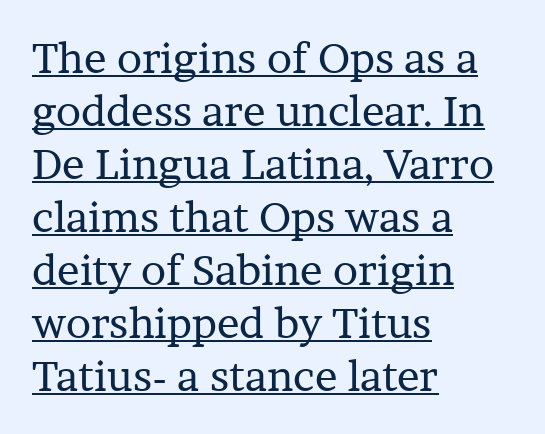
The lettering holds an erect, upright posture throughout. The gaps between neighbouring characters are ordinary and unremarkable. The leading is moderate, giving the passage an even texture. Spacing verdict: proportional, widths tailored to each character. Underlined type.
